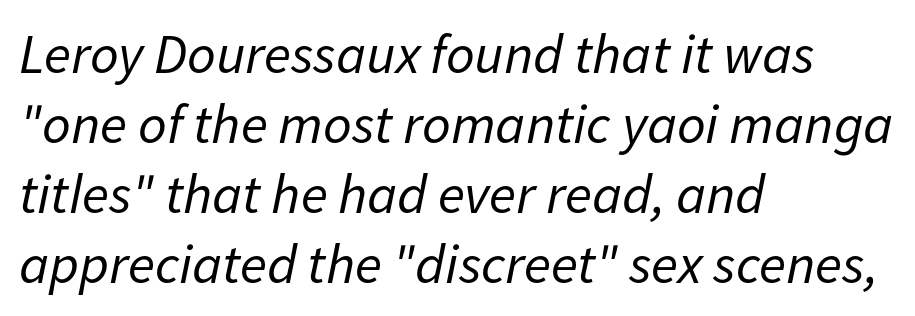
{"italic": "yes", "lean": "right", "slant_degrees": 11, "bold": "no", "weight": "regular", "width": "normal", "stroke_contrast": "low", "x_height": "medium", "monospaced": "no", "underline": "no", "align": "left", "line_spacing": "normal", "line_spacing_ratio": 1.25, "letter_spacing": "normal", "letter_spacing_em": 0.0, "glyph_px": 56}
